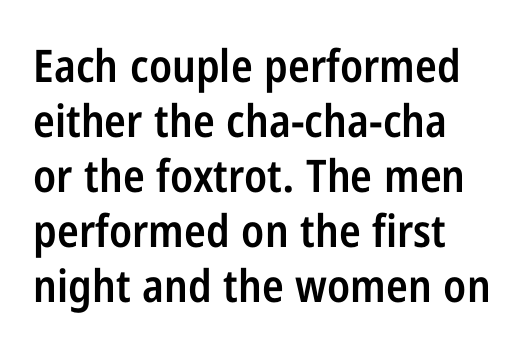
Q: Is the text bold? A: Semi-bold.
Q: Is the text italic (slanted)? A: No, it is upright.
Q: Is the typeface a serif or a sans-serif typeface? A: Sans-serif.
Q: Is the text underlined? A: No.
Q: How is the paragraph aligned? A: Left-aligned.
Q: Is the spacing between letters normal or unusually wide? A: Normal.
Q: Width (condensed, normal, or wide)? A: Condensed.
Q: Stroke contrast? A: Low.
Q: x-height? A: Medium.
Q: Monospaced? A: No.
